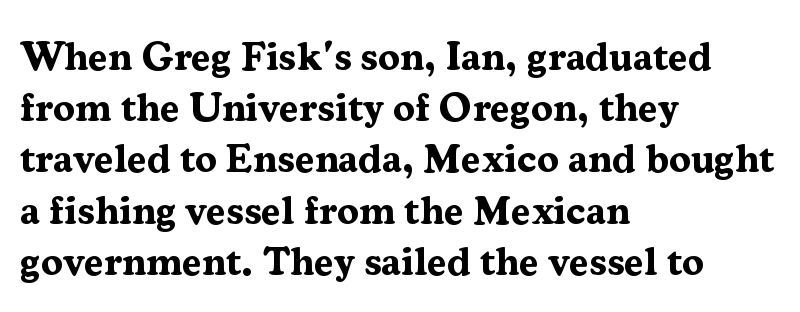
The image shows 40 px bold serif type, upright; set left-aligned, normal line spacing (1.28x), normal letter spacing, not underlined; medium stroke contrast and a medium x-height.
